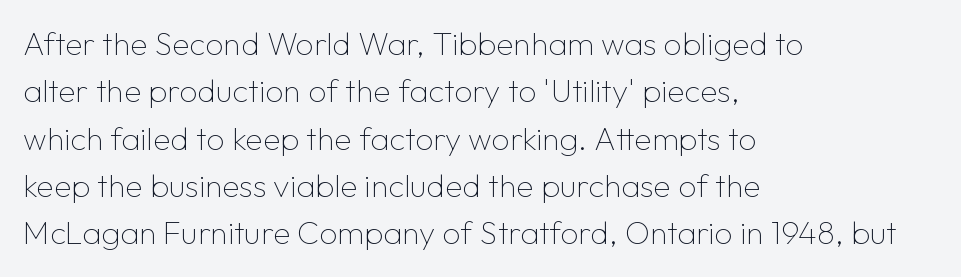
The image shows 32 px thin sans-serif type, upright; set left-aligned, normal line spacing (1.48x), normal letter spacing, not underlined; low stroke contrast and a medium x-height.
